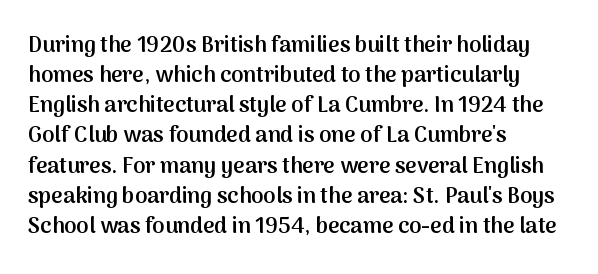
The rows are spaced the way most documents space them. Default kerning and tracking; the words read as compact shapes. Reading down the block, your eye returns to a fixed left position each line. The lettering stays uniformly vertical, giving the passage a roman look. Set as a demibold, roughly 600 on the weight scale.
